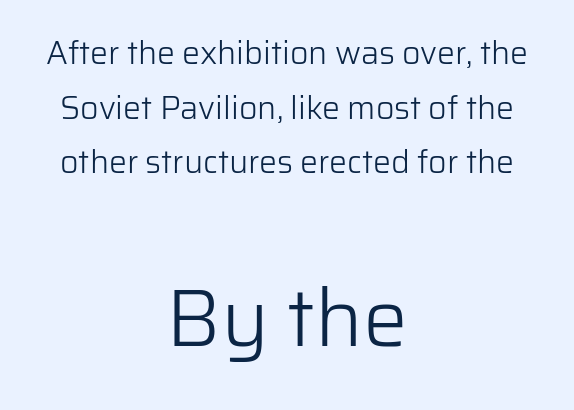
The image shows 80 px light sans-serif type, upright; set centered, line spacing 1.71x, normal letter spacing, not underlined; the second (bottom) block is 2.5x larger; low stroke contrast and a medium x-height.
